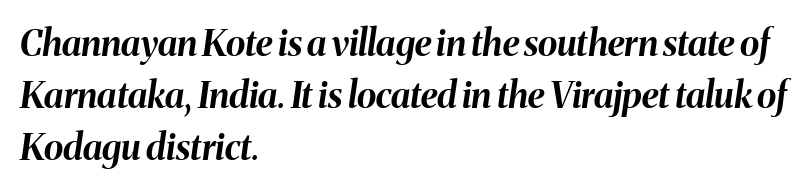
{"italic": "yes", "lean": "right", "slant_degrees": 8, "bold": "yes", "weight": "bold", "width": "normal", "stroke_contrast": "medium", "x_height": "medium", "monospaced": "no", "underline": "no", "align": "left", "line_spacing": "normal", "line_spacing_ratio": 1.45, "letter_spacing": "normal", "letter_spacing_em": 0.0, "glyph_px": 36}
